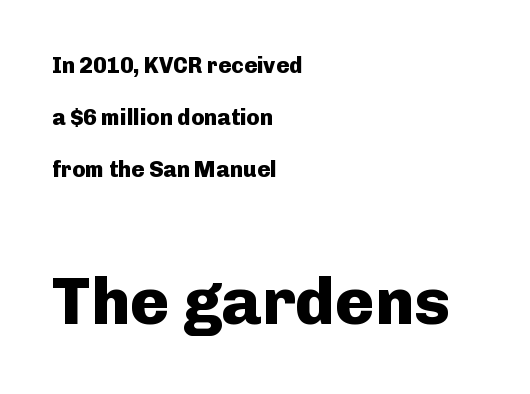
Note: smaller setting up top, larger setting below. Look at the tracking — it's just the regular setting, nothing added. The space directly below the letters is spotless. In terms of letterform style, serifs are entirely absent.
